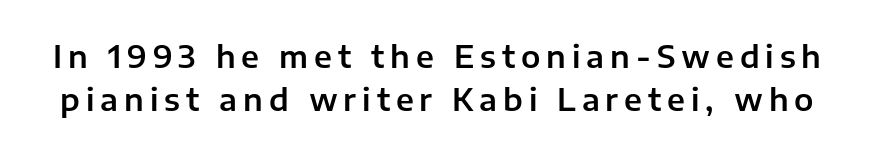
{"serif": "no", "italic": "no", "width": "normal", "stroke_contrast": "low", "x_height": "medium", "monospaced": "no", "underline": "no", "line_spacing": "normal", "line_spacing_ratio": 1.38, "glyph_px": 31}
